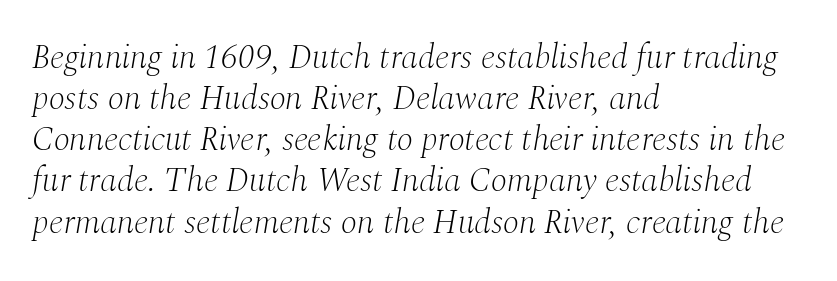
{"serif": "yes", "italic": "yes", "lean": "right", "slant_degrees": 10, "bold": "no", "weight": "light", "width": "normal", "stroke_contrast": "medium", "x_height": "medium", "monospaced": "no", "underline": "no", "align": "left", "line_spacing_ratio": 1.21, "letter_spacing": "normal", "letter_spacing_em": 0.0, "glyph_px": 34}
